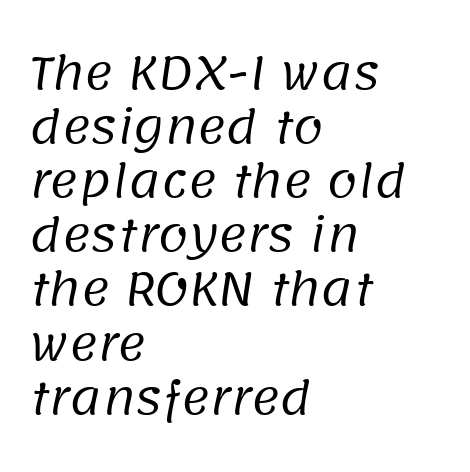
{"serif": "no", "bold": "no", "weight": "regular", "width": "normal", "stroke_contrast": "low", "x_height": "large", "monospaced": "no", "underline": "no", "align": "left", "line_spacing_ratio": 1.23, "letter_spacing": "normal", "letter_spacing_em": 0.0, "glyph_px": 44}
